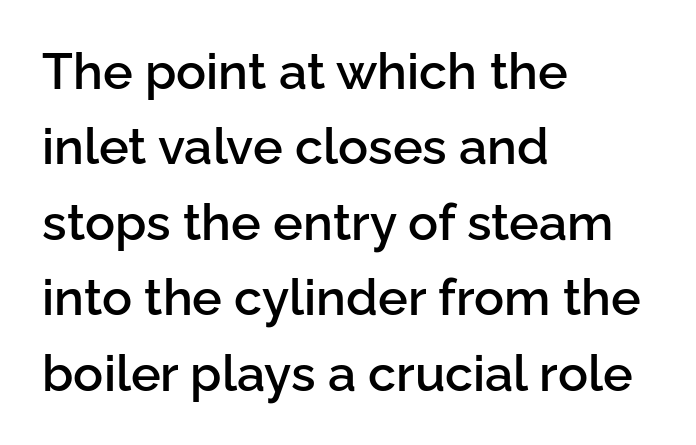
The image shows 50 px semibold sans-serif type, upright; set left-aligned, normal line spacing (1.51x), normal letter spacing, not underlined; low stroke contrast and a medium x-height.
